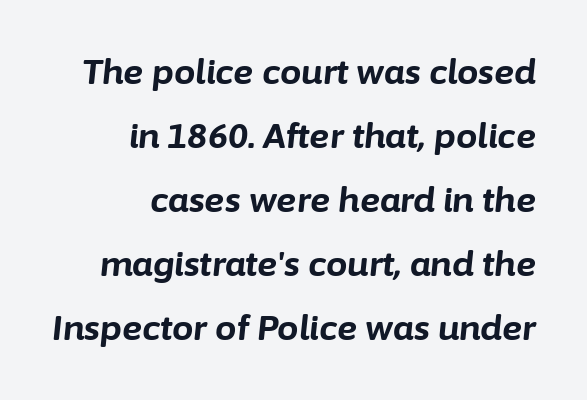
Q: Is the text bold? A: Yes.
Q: Is the text italic (slanted)? A: Yes, it leans right by about 6 degrees.
Q: Is the text underlined? A: No.
Q: How is the paragraph aligned? A: Right-aligned.
Q: Is the spacing between letters normal or unusually wide? A: Normal.
Q: Width (condensed, normal, or wide)? A: Normal.
Q: Stroke contrast? A: Low.
Q: x-height? A: Medium.
Q: Monospaced? A: No.
